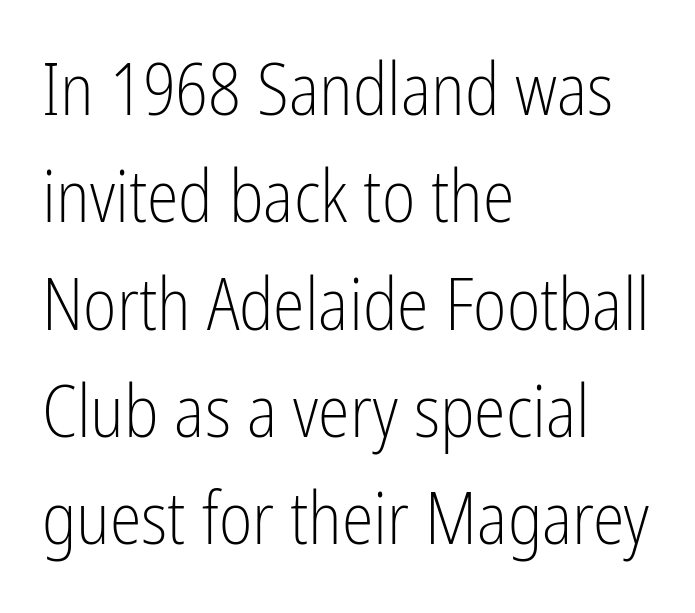
The image shows 72 px light, condensed sans-serif type, upright; set left-aligned, normal line spacing (1.49x), normal letter spacing, not underlined; low stroke contrast and a medium x-height.
